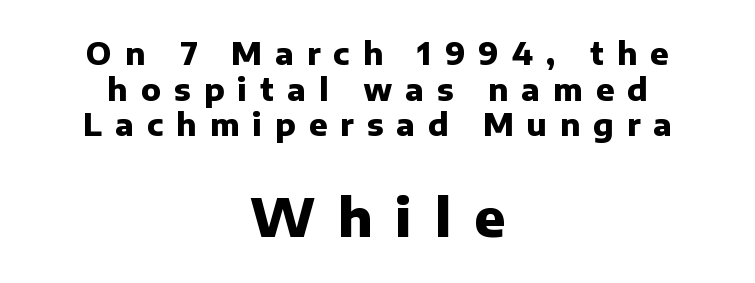
The passage shown is typeset with a sans-serif family. Weight check: bold — yes, fully. If you squint, the bottom block still reads clearly — it's the larger of the two. Here the designer chose a conventional face with non-uniform glyph widths. You can tell it's not italic because the verticals are truly vertical. Underlining? Definitely not there.
